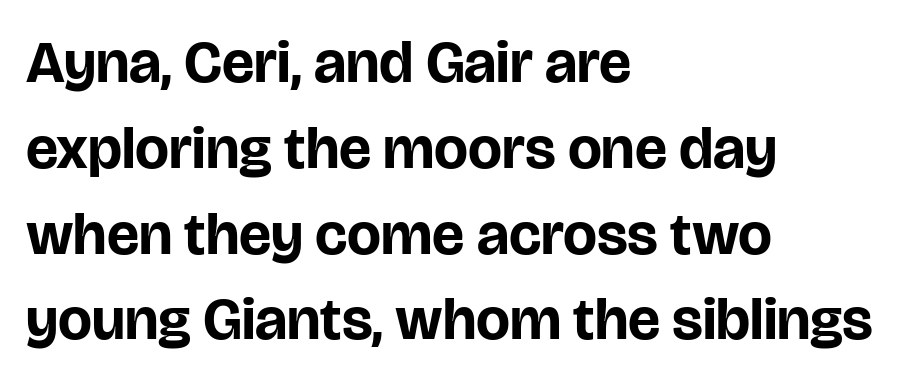
Q: Is the text bold? A: Yes.
Q: Is the text italic (slanted)? A: No, it is upright.
Q: Is the typeface a serif or a sans-serif typeface? A: Sans-serif.
Q: Is the text underlined? A: No.
Q: How is the paragraph aligned? A: Left-aligned.
Q: Is the spacing between letters normal or unusually wide? A: Normal.
Q: Is the spacing between lines tight, normal or loose? A: Normal.
Q: Width (condensed, normal, or wide)? A: Normal.
Q: Stroke contrast? A: Low.
Q: x-height? A: Large.
Q: Monospaced? A: No.
